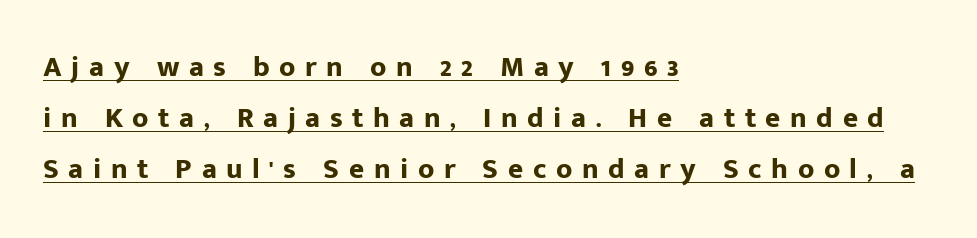
{"serif": "no", "italic": "no", "bold": "yes", "weight": "bold", "width": "normal", "stroke_contrast": "low", "x_height": "medium", "monospaced": "no", "underline": "yes", "align": "left", "line_spacing_ratio": 1.76, "letter_spacing": "wide", "letter_spacing_em": 0.33, "glyph_px": 29}
